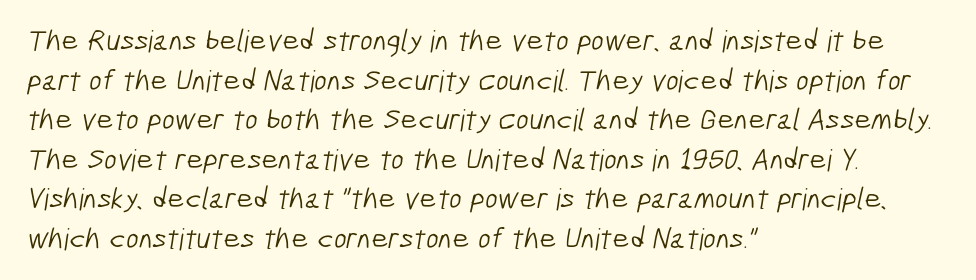
Q: Is the text bold? A: No.
Q: Is the typeface a serif or a sans-serif typeface? A: Sans-serif.
Q: Is the text underlined? A: No.
Q: How is the paragraph aligned? A: Left-aligned.
Q: Is the spacing between letters normal or unusually wide? A: Normal.
Q: Is the spacing between lines tight, normal or loose? A: Normal.
Q: Width (condensed, normal, or wide)? A: Condensed.
Q: Stroke contrast? A: Low.
Q: x-height? A: Medium.
Q: Monospaced? A: No.
